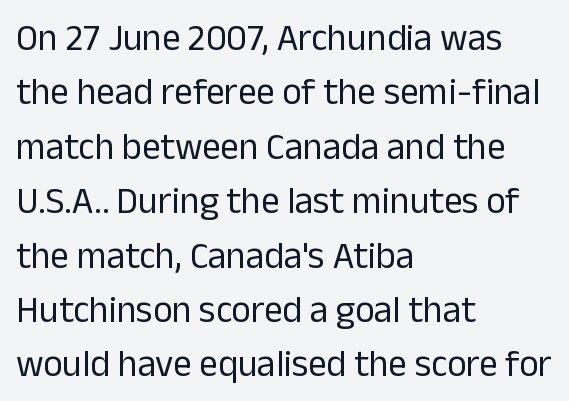
Is this a fixed-width face? No — the glyphs have proportional, varying widths. Bare-footed words on every line. Serifs: no, the terminals of the letterforms are clean. Default kerning and tracking; the words read as compact shapes. Notice how the stems are strictly vertical — no italics here.
